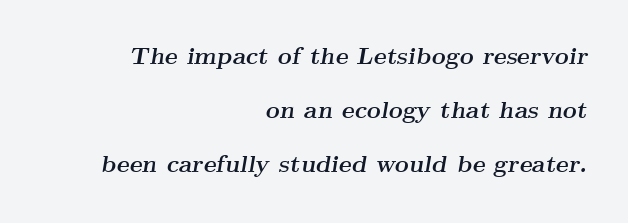
The image shows 24 px bold type, italic (leaning right); set right-aligned, loose line spacing (2.25x), normal letter spacing, not underlined.
